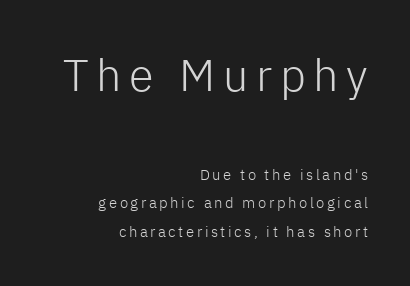
The image shows 45 px light sans-serif type, upright; set right-aligned, line spacing 1.89x, not underlined; the first (top) block is 3.0x larger; low stroke contrast and a medium x-height.
